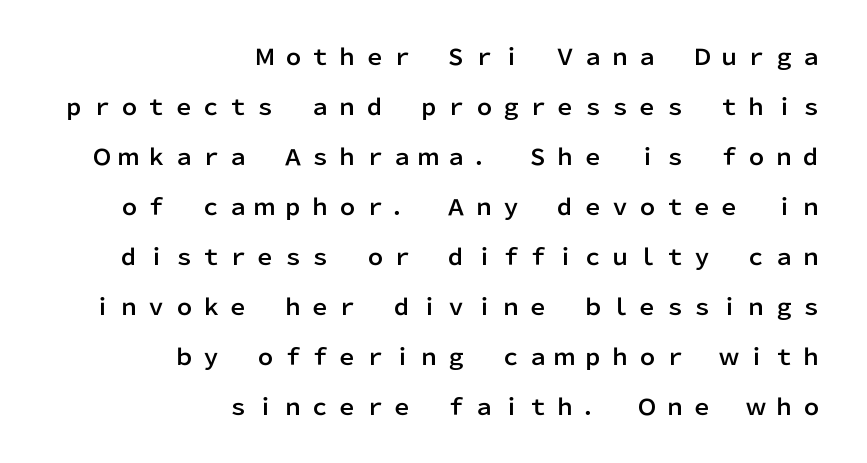
The image shows 22 px text type, upright; set right-aligned, loose line spacing (2.27x), unusually wide letter spacing (+0.24 em), not underlined.
